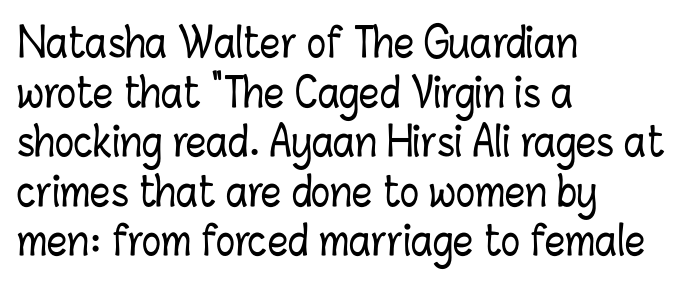
The image shows 40 px condensed type, upright; set left-aligned, line spacing 1.24x, normal letter spacing, not underlined; low stroke contrast and a medium x-height.
